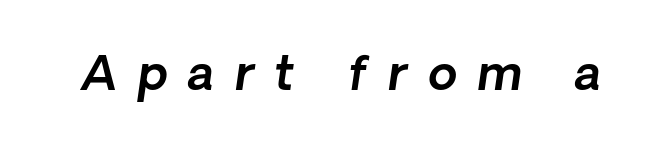
These lines are rendered in a variable-pitch font. This rendering features lettering with no underline. The letters are spread apart with noticeably loose tracking. The rendering shows plain stroke endings on the letterforms — a sans-serif design.
